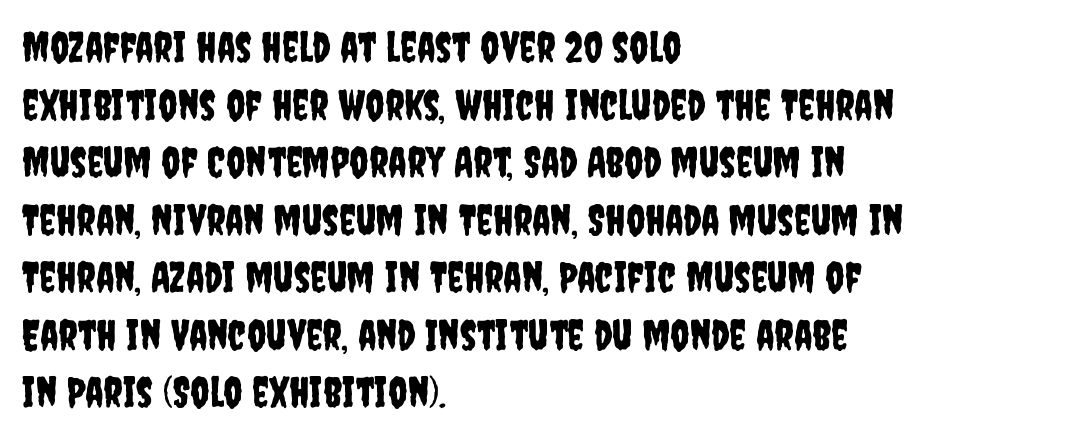
Varying glyph widths throughout — classic text-font behaviour. This rendering leaves character spacing at its baseline value. Does the type have serifs? No, each stem ends abruptly. The block of text has a typical density, with ordinary space between rows.
